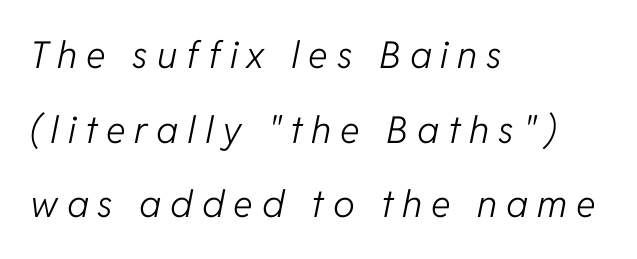
The image shows 37 px light type, italic (leaning right); set left-aligned, loose line spacing (2.02x), unusually wide letter spacing (+0.24 em), not underlined; low stroke contrast and a medium x-height.
